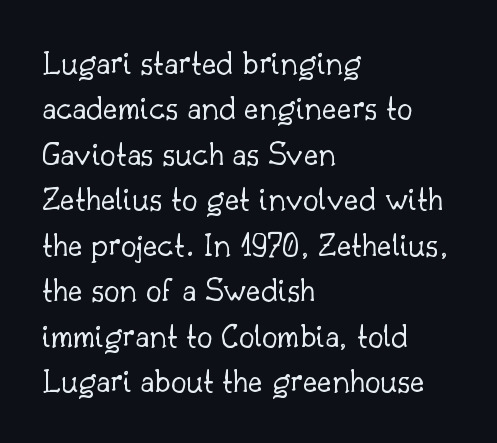
{"italic": "no", "bold": "no", "weight": "light", "width": "normal", "stroke_contrast": "low", "x_height": "small", "monospaced": "no", "underline": "no", "align": "left", "line_spacing": "normal", "line_spacing_ratio": 1.3, "letter_spacing": "normal", "letter_spacing_em": 0.0, "glyph_px": 35}
